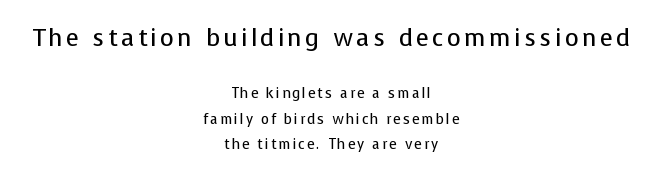
Compared with a typical body face, this is equally light or lighter still. Larger block? The one above; the one below is distinctly smaller. No italicization has been applied; the sample stays upright. If you folded the block vertically in half, each line would mirror itself in length.
